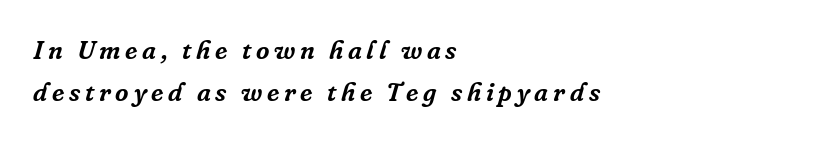
Where is the straight margin? On the left. Lines of text with bare space underneath. Italic: yes, the glyphs are oblique. Horizontal bands of white between lines are of average thickness.
